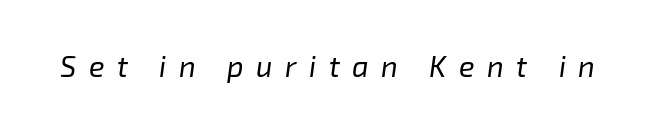
{"italic": "yes", "lean": "right", "slant_degrees": 8, "bold": "no", "weight": "regular", "width": "normal", "stroke_contrast": "low", "x_height": "medium", "monospaced": "no", "underline": "no", "letter_spacing": "wide", "letter_spacing_em": 0.43, "glyph_px": 29}
